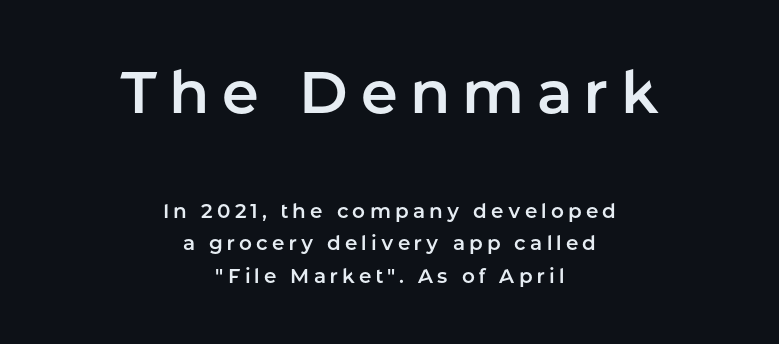
{"serif": "no", "italic": "no", "width": "normal", "stroke_contrast": "low", "x_height": "medium", "monospaced": "no", "underline": "no", "align": "center", "line_spacing": "normal", "line_spacing_ratio": 1.62, "letter_spacing": "wide", "letter_spacing_em": 0.21, "larger_block": "first", "size_ratio": 2.95, "glyph_px": 59}
